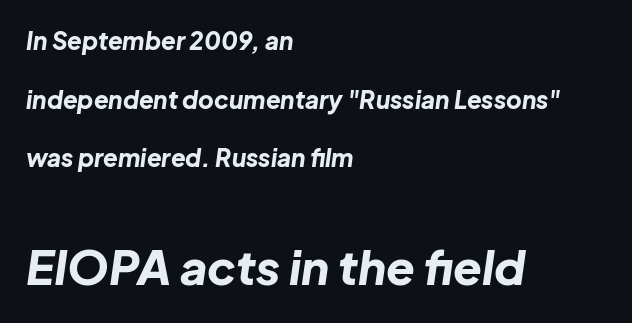
The image shows 47 px bold type, italic (leaning right); set left-aligned, loose line spacing (2.44x), normal letter spacing, not underlined; the second (bottom) block is 1.96x larger; low stroke contrast and a medium x-height.
